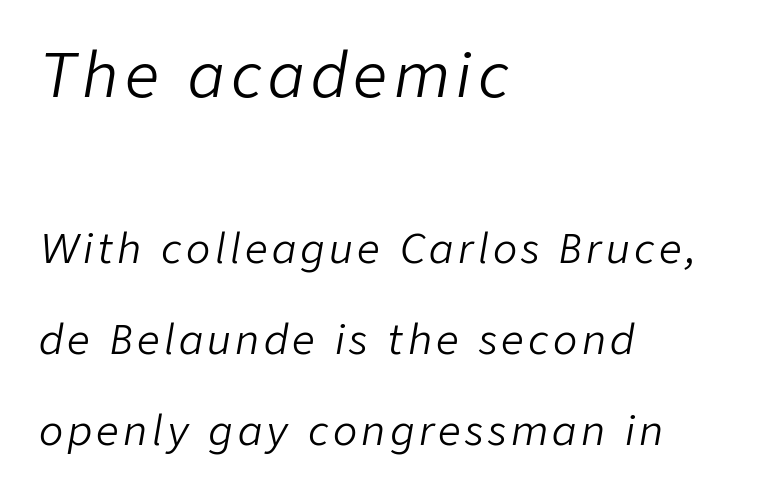
Q: Is the text bold? A: No.
Q: Is the text italic (slanted)? A: Yes, it leans right by about 9 degrees.
Q: Is the text underlined? A: No.
Q: How is the paragraph aligned? A: Left-aligned.
Q: Is the spacing between lines tight, normal or loose? A: Loose.
Q: Which block of text is set in a larger size, the first (top) or the second (bottom)? A: The first (top) one.
Q: Width (condensed, normal, or wide)? A: Normal.
Q: Stroke contrast? A: Low.
Q: x-height? A: Medium.
Q: Monospaced? A: No.
